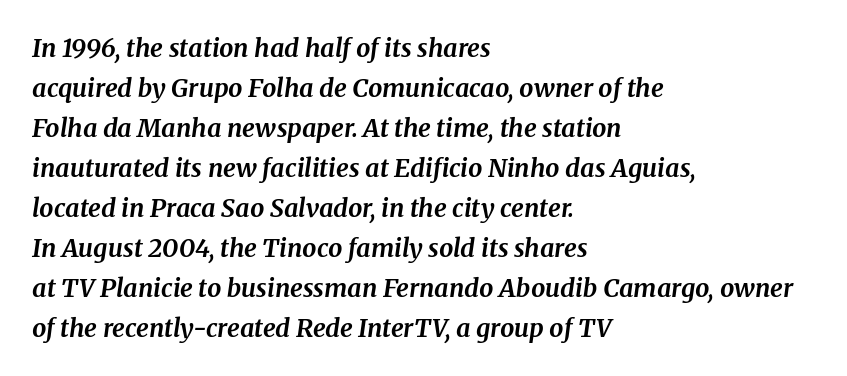
{"italic": "yes", "lean": "right", "slant_degrees": 8, "bold": "yes", "underline": "no", "align": "left", "line_spacing": "normal", "line_spacing_ratio": 1.6, "letter_spacing": "normal", "letter_spacing_em": 0.0, "glyph_px": 25}
